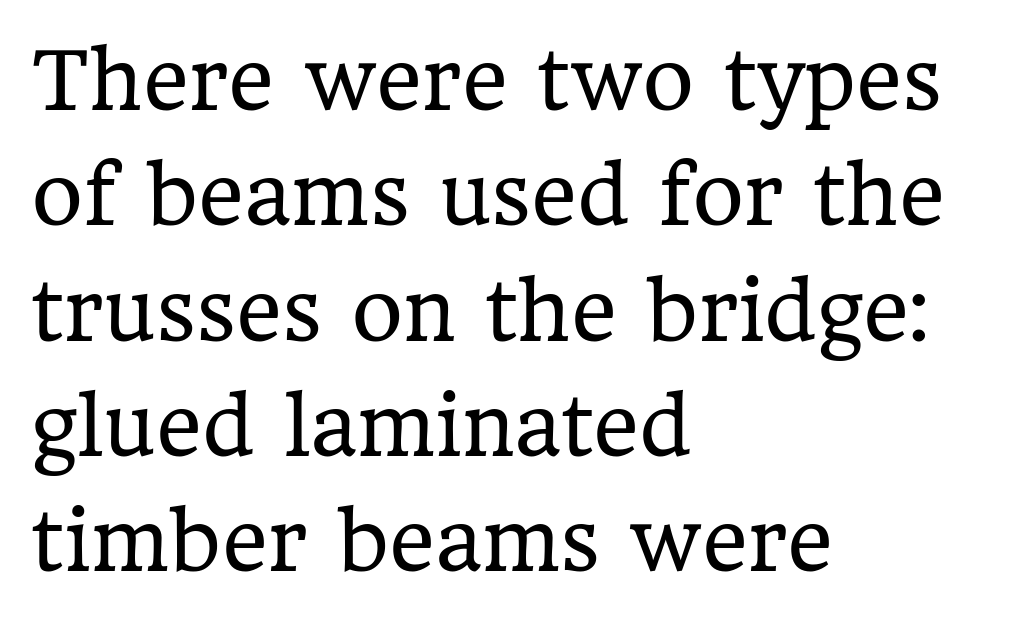
Q: Is the text bold? A: No.
Q: Is the text italic (slanted)? A: No, it is upright.
Q: Is the typeface a serif or a sans-serif typeface? A: Serif.
Q: Is the text underlined? A: No.
Q: How is the paragraph aligned? A: Left-aligned.
Q: Is the spacing between letters normal or unusually wide? A: Normal.
Q: Is the spacing between lines tight, normal or loose? A: Normal.
Q: Width (condensed, normal, or wide)? A: Normal.
Q: Stroke contrast? A: Low.
Q: x-height? A: Medium.
Q: Monospaced? A: No.
